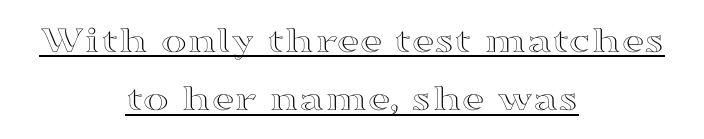
Short and long lines alike share a common midpoint. Spacing verdict: proportional, widths tailored to each character. Every stem runs plumb, perpendicular to the baseline. Does extra space separate the letters? No, they use regular spacing. Whoever set this chose a conventional vertical rhythm.
